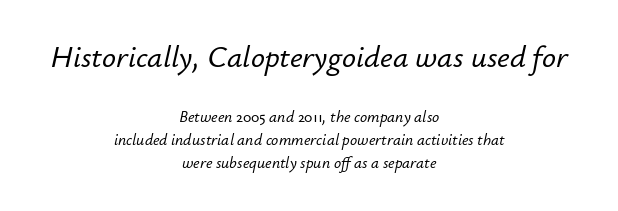
{"italic": "yes", "lean": "right", "slant_degrees": 12, "width": "normal", "stroke_contrast": "low", "x_height": "small", "monospaced": "no", "underline": "no", "align": "center", "line_spacing": "normal", "line_spacing_ratio": 1.43, "letter_spacing": "normal", "letter_spacing_em": 0.0, "larger_block": "first", "size_ratio": 1.94, "glyph_px": 31}
